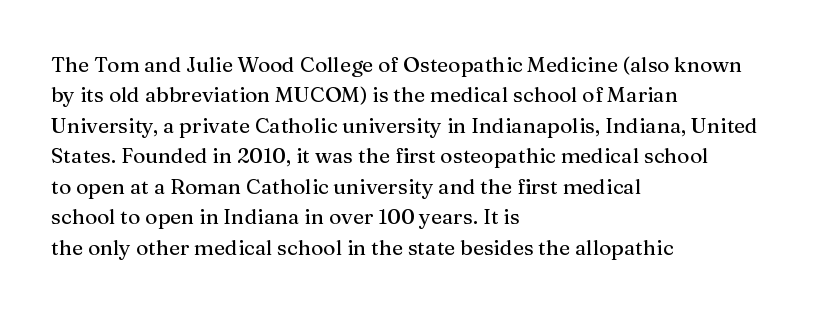
The image shows 21 px text type, upright; set left-aligned, normal line spacing (1.45x), normal letter spacing, not underlined.
